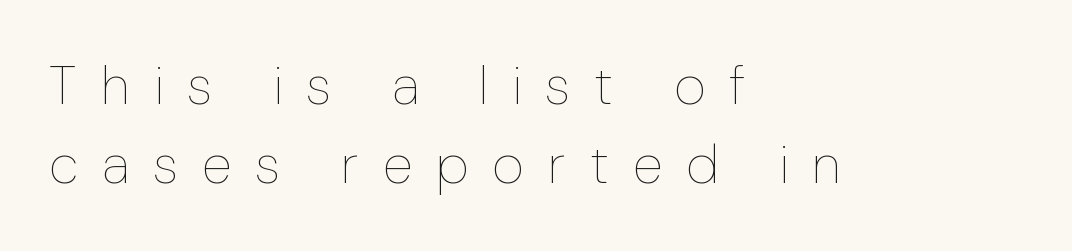
The passage shown has open, widely tracked lettering throughout. Letters rest on an invisible, unmarked baseline. Visually the block forms a straight wall on the left and a jagged coastline on the right. Characters remain perfectly vertical along every line. Think of a printed novel: that variable character pitch is what you see here. Weight: in the light-to-regular range.
